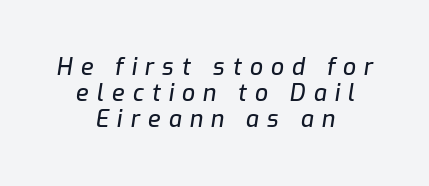
Quick note: italic. Baseline-to-baseline distance is barely more than the letter height. Reading down the block, each line starts at a different indent, mirrored at its end. The letterforms stand isolated, each surrounded by extra space. No word sits above an underline.
